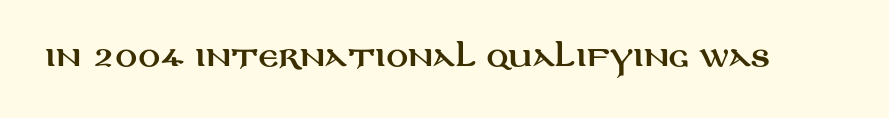
{"italic": "no", "underline": "no", "letter_spacing": "normal", "letter_spacing_em": 0.0, "glyph_px": 27}
